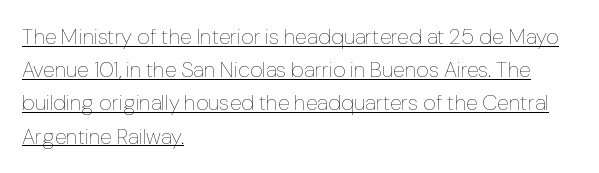
Q: Is the text bold? A: No.
Q: Is the text italic (slanted)? A: No, it is upright.
Q: Is the text underlined? A: Yes.
Q: How is the paragraph aligned? A: Left-aligned.
Q: Is the spacing between letters normal or unusually wide? A: Normal.
Q: Is the spacing between lines tight, normal or loose? A: Normal.
